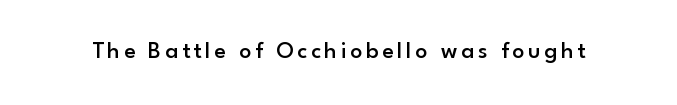
Q: Is the text bold? A: Semi-bold.
Q: Is the text italic (slanted)? A: No, it is upright.
Q: Is the text underlined? A: No.
